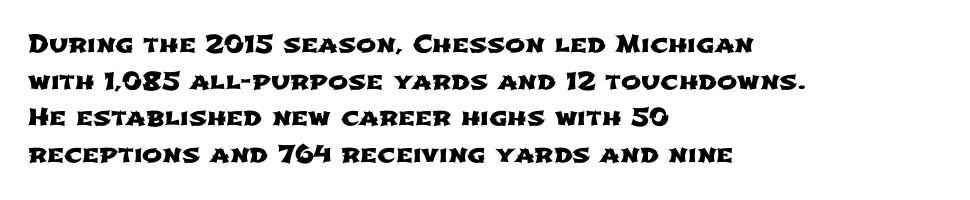
The image shows 24 px text type; set left-aligned, normal line spacing (1.53x), normal letter spacing, not underlined.
